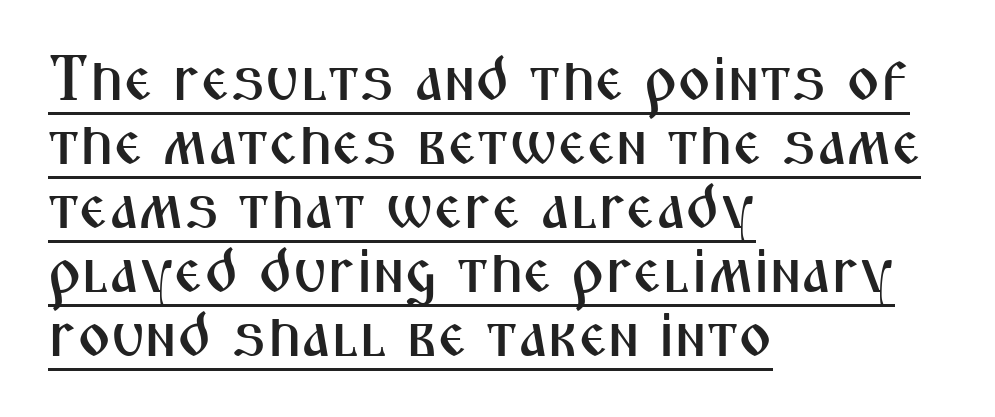
This sample trades vertical openness for compactness between lines. The rendering anchors every line to the left-hand side. The characters display no serif detailing; their extremities are plain. This sample has the flowing, uneven cadence of proportional lettering.
